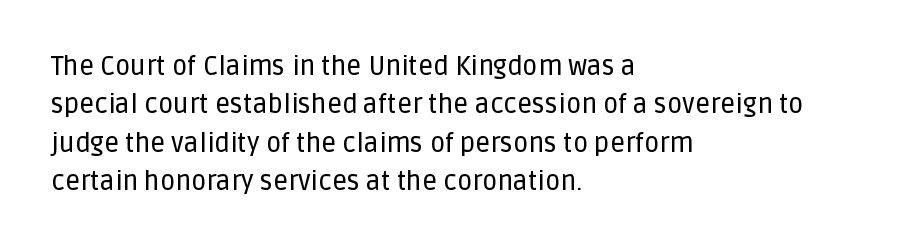
The image shows 26 px text type, upright; set left-aligned, normal line spacing (1.48x), normal letter spacing, not underlined.
